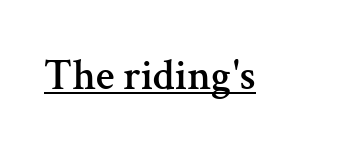
Q: Is the text italic (slanted)? A: No, it is upright.
Q: Is the typeface a serif or a sans-serif typeface? A: Serif.
Q: Is the text underlined? A: Yes.
Q: Is the spacing between letters normal or unusually wide? A: Normal.
Q: Width (condensed, normal, or wide)? A: Normal.
Q: Stroke contrast? A: Medium.
Q: x-height? A: Medium.
Q: Monospaced? A: No.
